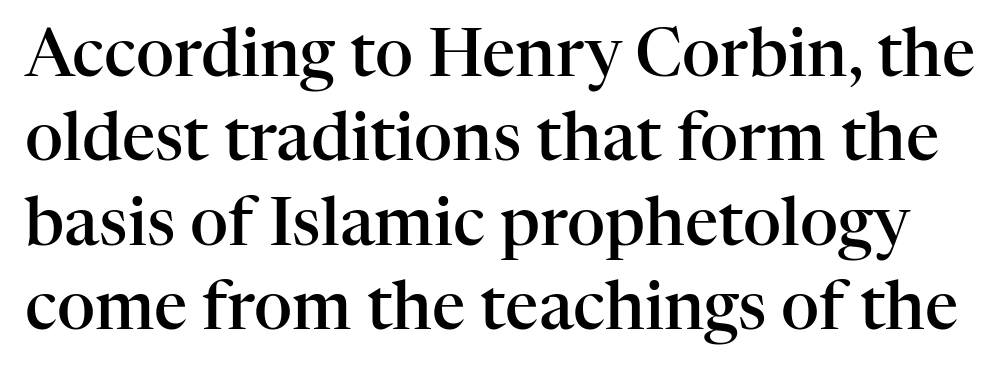
{"serif": "yes", "italic": "no", "bold": "semi", "weight": "semibold", "width": "normal", "stroke_contrast": "high", "x_height": "medium", "monospaced": "no", "underline": "no", "line_spacing": "normal", "line_spacing_ratio": 1.28, "letter_spacing": "normal", "letter_spacing_em": 0.0, "glyph_px": 66}
